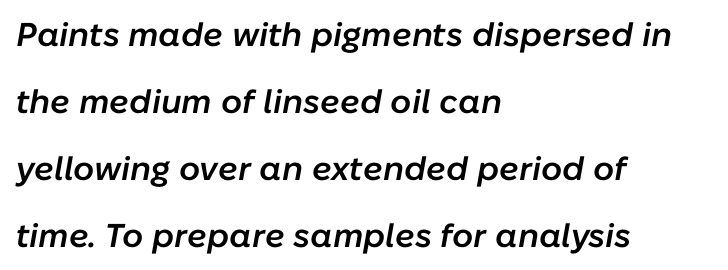
Firm but not heavy-handed strokes: this text is semibold. Check the space under the baseline: it is left empty. Rows of type keep a wide berth in the vertical direction. This sample uses plain, unmodified letter spacing.
